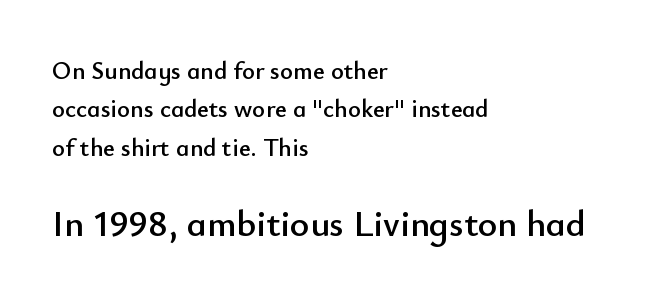
Q: Is the text italic (slanted)? A: No, it is upright.
Q: Is the typeface a serif or a sans-serif typeface? A: Sans-serif.
Q: Is the text underlined? A: No.
Q: How is the paragraph aligned? A: Left-aligned.
Q: Is the spacing between letters normal or unusually wide? A: Normal.
Q: Is the spacing between lines tight, normal or loose? A: Normal.
Q: Which block of text is set in a larger size, the first (top) or the second (bottom)? A: The second (bottom) one.
Q: Width (condensed, normal, or wide)? A: Normal.
Q: Stroke contrast? A: Low.
Q: x-height? A: Small.
Q: Monospaced? A: No.
